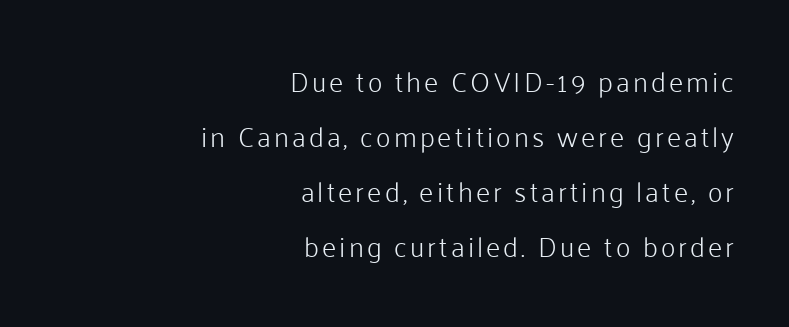
{"serif": "no", "italic": "no", "bold": "no", "weight": "light", "width": "normal", "stroke_contrast": "low", "x_height": "medium", "monospaced": "no", "underline": "no", "align": "right", "line_spacing": "loose", "line_spacing_ratio": 1.97, "glyph_px": 28}
